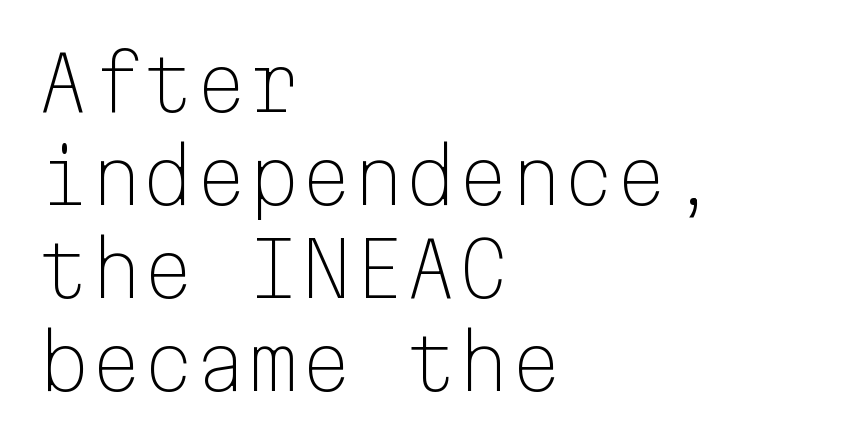
The image shows 75 px light sans-serif type, upright, monospaced; set left-aligned, line spacing 1.24x, normal letter spacing, not underlined; low stroke contrast and a medium x-height.
